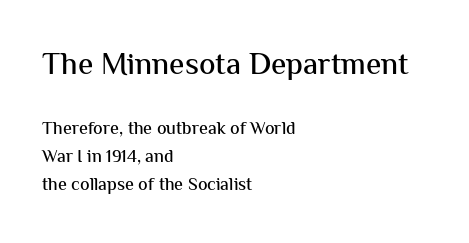
Q: Is the text italic (slanted)? A: No, it is upright.
Q: Is the typeface a serif or a sans-serif typeface? A: Sans-serif.
Q: Is the text underlined? A: No.
Q: How is the paragraph aligned? A: Left-aligned.
Q: Is the spacing between letters normal or unusually wide? A: Normal.
Q: Is the spacing between lines tight, normal or loose? A: Normal.
Q: Which block of text is set in a larger size, the first (top) or the second (bottom)? A: The first (top) one.
Q: Width (condensed, normal, or wide)? A: Normal.
Q: Stroke contrast? A: Medium.
Q: x-height? A: Medium.
Q: Monospaced? A: No.
